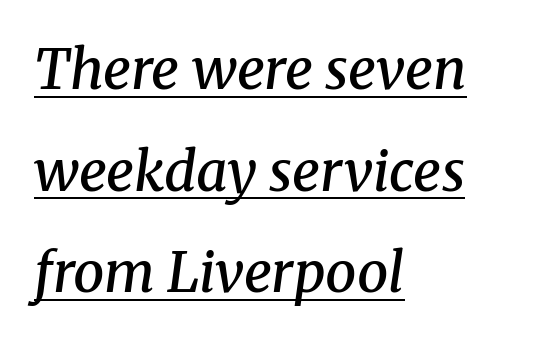
{"serif": "yes", "italic": "yes", "lean": "right", "slant_degrees": 8, "bold": "semi", "weight": "semibold", "width": "normal", "stroke_contrast": "medium", "x_height": "medium", "monospaced": "no", "underline": "yes", "align": "left", "line_spacing_ratio": 1.85, "letter_spacing": "normal", "letter_spacing_em": 0.0, "glyph_px": 55}
